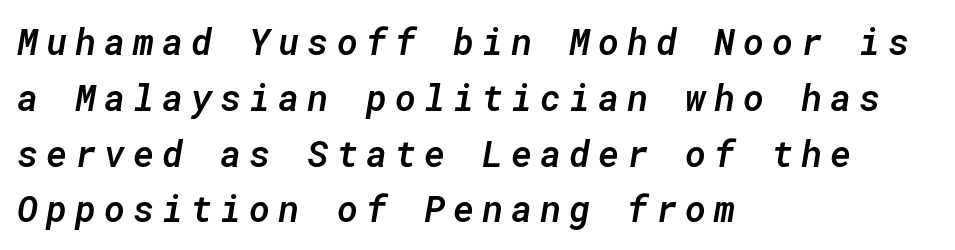
The image shows 36 px semibold type, italic (leaning right), monospaced; set left-aligned, normal line spacing (1.55x), unusually wide letter spacing (+0.22 em), not underlined; low stroke contrast and a medium x-height.
